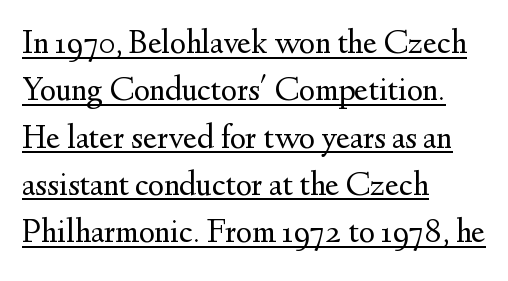
In terms of posture, this sample is upright. Looks like regular typesetting: each glyph gets only the width it needs. The face looks like a standard text weight, possibly lighter. There is no visible air inserted between adjacent glyphs.
